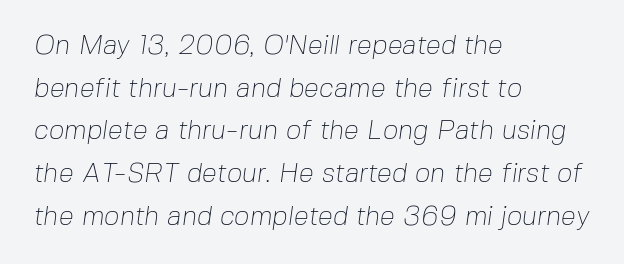
This rendering leaves character spacing at its baseline value. The space directly below the letters is spotless. Does the copy run flush right? No — it runs flush left. A typesetter would call this leading conventional body-copy spacing. Stems and bowls with no extra thickness — not bold.
